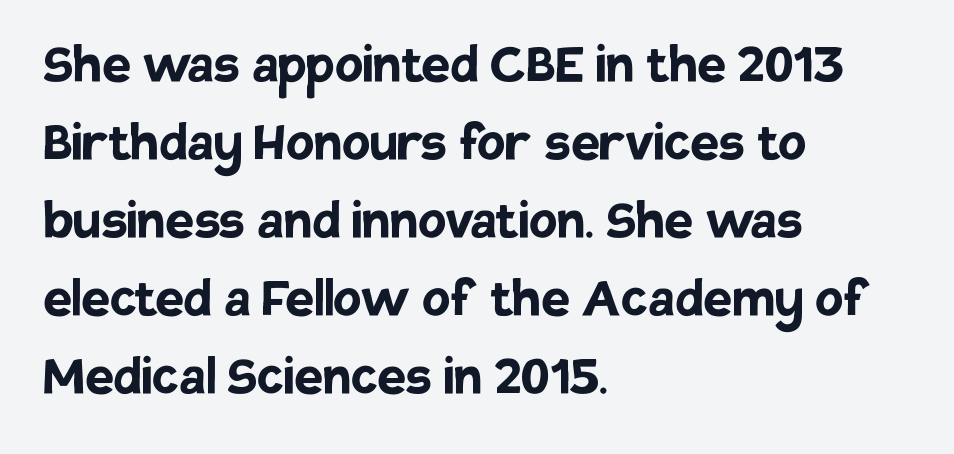
The specimen omits any rule beneath the text block's lines. In CSS terms this would be text-align: left. The typography opts for an upright posture over an oblique one. To sum up the face: it is a sans, with no serifs. The line texture is even and compact thanks to regular tracking. How heavy is the stroke? Heavy — this is a bold.
